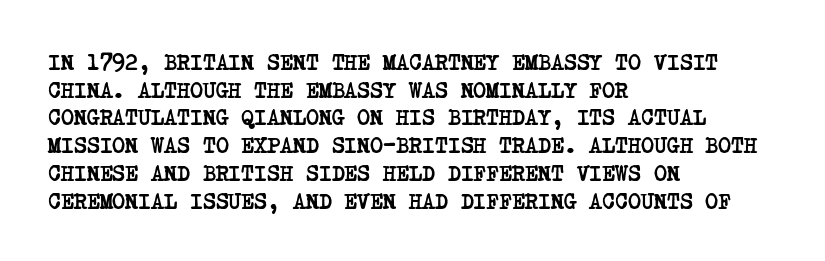
The image shows 22 px bold type; set left-aligned, normal line spacing (1.26x), normal letter spacing, not underlined.
